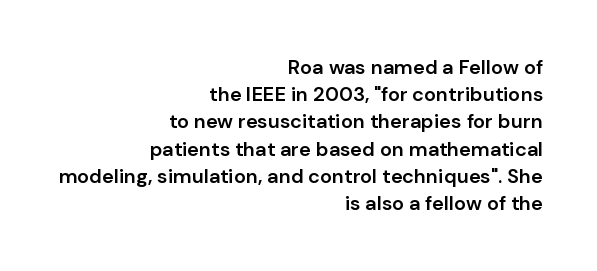
The image shows 20 px text type, upright; set right-aligned, normal line spacing (1.36x), normal letter spacing, not underlined.
